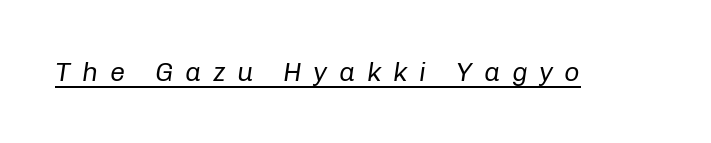
The image shows 27 px text type, italic (leaning right); set unusually wide letter spacing (+0.43 em), underlined.
